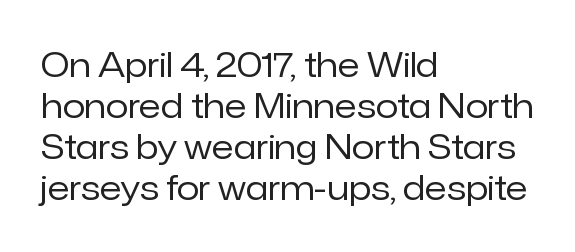
Q: Is the text bold? A: No.
Q: Is the text italic (slanted)? A: No, it is upright.
Q: Is the typeface a serif or a sans-serif typeface? A: Sans-serif.
Q: Is the text underlined? A: No.
Q: How is the paragraph aligned? A: Left-aligned.
Q: Is the spacing between letters normal or unusually wide? A: Normal.
Q: Width (condensed, normal, or wide)? A: Normal.
Q: Stroke contrast? A: Low.
Q: x-height? A: Medium.
Q: Monospaced? A: No.
